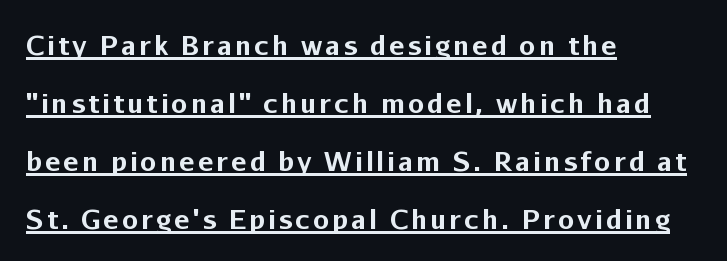
{"italic": "no", "bold": "yes", "underline": "yes", "align": "left", "line_spacing": "loose", "line_spacing_ratio": 2.23, "glyph_px": 26}
